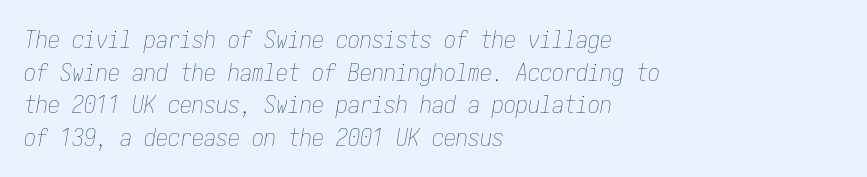
Q: Is the text bold? A: No.
Q: Is the text italic (slanted)? A: Yes, it leans right by about 10 degrees.
Q: Is the text underlined? A: No.
Q: How is the paragraph aligned? A: Left-aligned.
Q: Is the spacing between letters normal or unusually wide? A: Normal.
Q: Is the spacing between lines tight, normal or loose? A: Normal.
